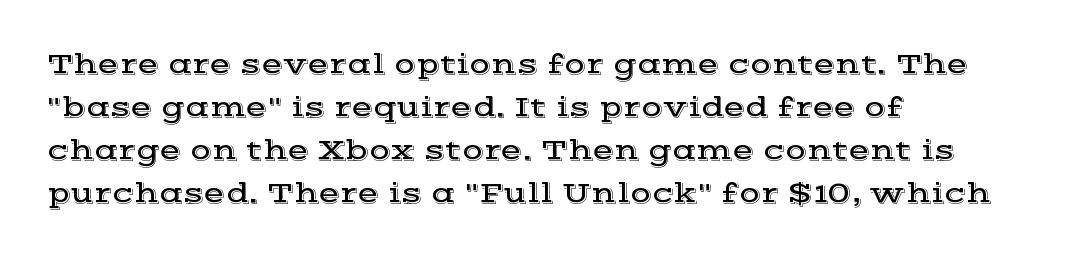
{"serif": "yes", "italic": "no", "width": "wide", "x_height": "medium", "monospaced": "no", "underline": "no", "align": "left", "line_spacing": "normal", "line_spacing_ratio": 1.54, "letter_spacing": "normal", "letter_spacing_em": 0.0, "glyph_px": 28}
